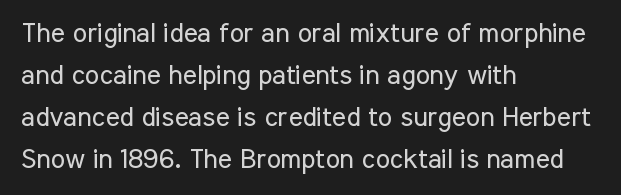
Q: Is the text bold? A: No.
Q: Is the text italic (slanted)? A: No, it is upright.
Q: Is the text underlined? A: No.
Q: How is the paragraph aligned? A: Left-aligned.
Q: Is the spacing between letters normal or unusually wide? A: Normal.
Q: Is the spacing between lines tight, normal or loose? A: Normal.
